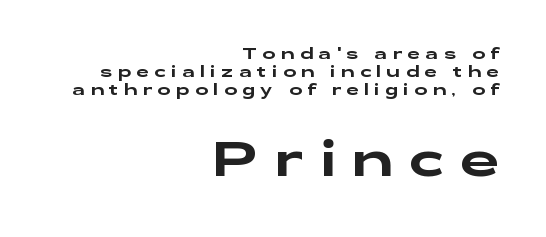
Q: Is the text italic (slanted)? A: No, it is upright.
Q: Is the typeface a serif or a sans-serif typeface? A: Sans-serif.
Q: Is the text underlined? A: No.
Q: How is the paragraph aligned? A: Right-aligned.
Q: Is the spacing between letters normal or unusually wide? A: Unusually wide.
Q: Is the spacing between lines tight, normal or loose? A: Tight.
Q: Which block of text is set in a larger size, the first (top) or the second (bottom)? A: The second (bottom) one.
Q: Width (condensed, normal, or wide)? A: Wide.
Q: Stroke contrast? A: Low.
Q: x-height? A: Medium.
Q: Monospaced? A: No.
